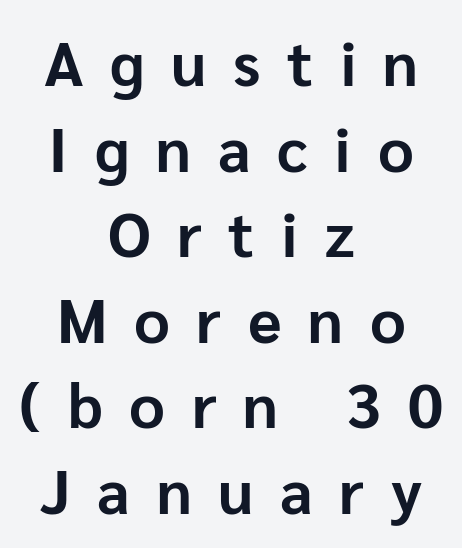
Q: Is the text bold? A: Yes.
Q: Is the text italic (slanted)? A: No, it is upright.
Q: Is the typeface a serif or a sans-serif typeface? A: Sans-serif.
Q: Is the text underlined? A: No.
Q: How is the paragraph aligned? A: Centered.
Q: Is the spacing between letters normal or unusually wide? A: Unusually wide.
Q: Is the spacing between lines tight, normal or loose? A: Normal.
Q: Width (condensed, normal, or wide)? A: Normal.
Q: Stroke contrast? A: Low.
Q: x-height? A: Medium.
Q: Monospaced? A: No.
